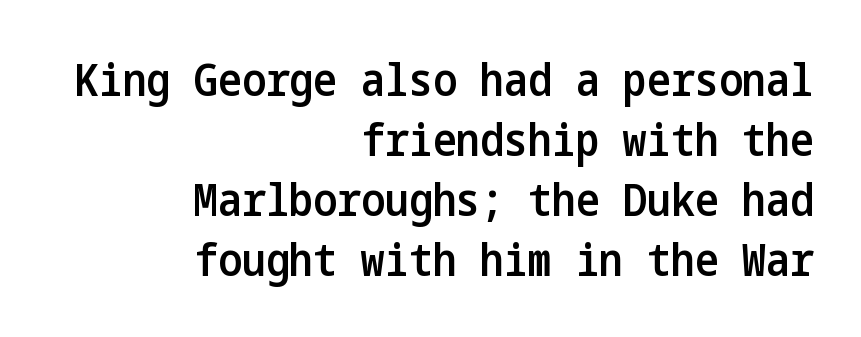
Q: Is the text bold? A: Semi-bold.
Q: Is the text italic (slanted)? A: No, it is upright.
Q: Is the typeface a serif or a sans-serif typeface? A: Sans-serif.
Q: Is the text underlined? A: No.
Q: How is the paragraph aligned? A: Right-aligned.
Q: Is the spacing between letters normal or unusually wide? A: Normal.
Q: Is the spacing between lines tight, normal or loose? A: Normal.
Q: Width (condensed, normal, or wide)? A: Condensed.
Q: Stroke contrast? A: Low.
Q: x-height? A: Medium.
